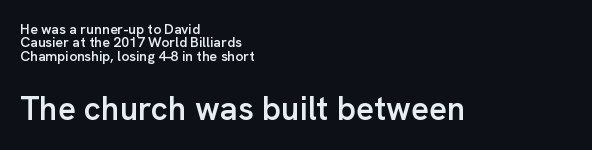
Classification — sans serif. The specimen reads as upright at a glance. Is the type bold? Partly — it's a semibold, heavier than regular but not fully bold. In terms of letterspacing, this is plain default setting. Size contrast runs from small at the top to large at the bottom.
